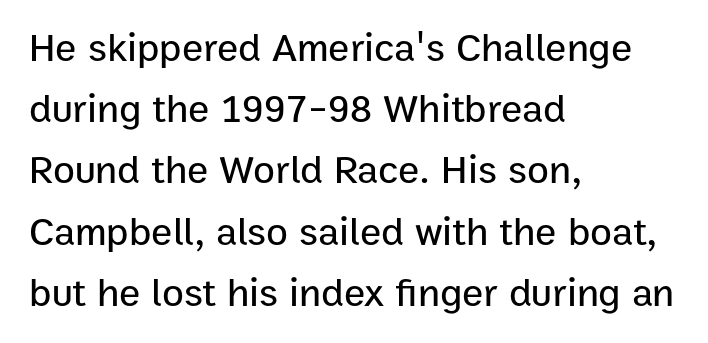
Short note: letters normally spaced. Characters remain perfectly vertical along every line. A normal amount of white space separates one row of letters from the next. A bare baseline throughout the passage. In terms of letterform style, serifs are entirely absent. The rendering uses natural spacing where letterforms have individual widths.
